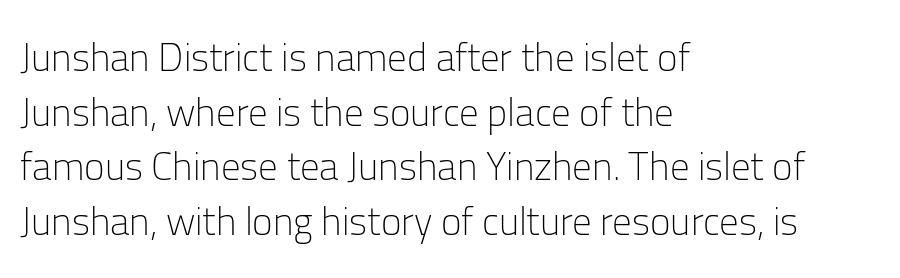
The image shows 39 px light sans-serif type, upright; set left-aligned, normal line spacing (1.4x), normal letter spacing, not underlined; low stroke contrast and a medium x-height.
